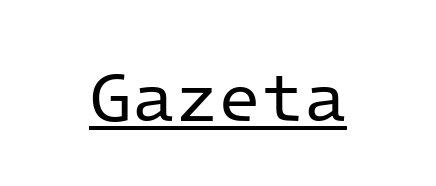
{"serif": "no", "italic": "no", "bold": "no", "weight": "regular", "width": "normal", "stroke_contrast": "low", "x_height": "medium", "monospaced": "yes", "underline": "yes", "align": "center", "letter_spacing": "normal", "letter_spacing_em": 0.0, "glyph_px": 70}
